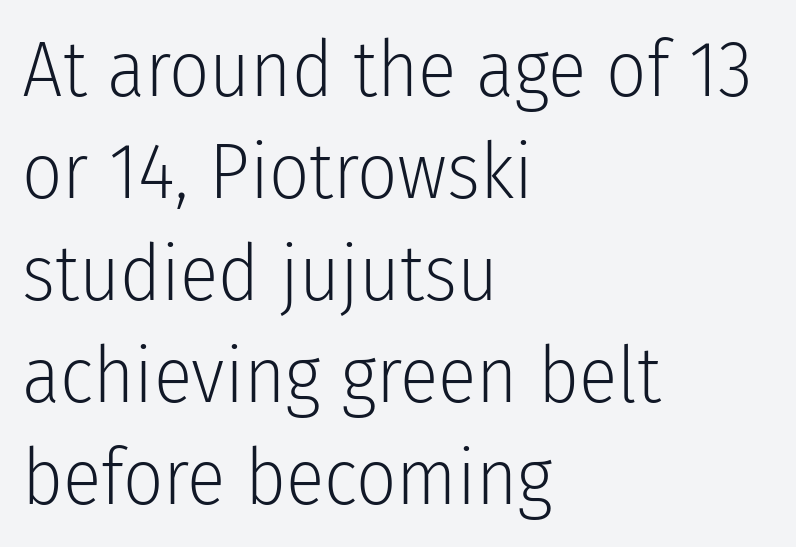
The text was rendered using a sans face with plain stroke endings. The specimen omits any rule beneath the text block's lines. How would I describe the line gaps? Plain and ordinary. The lines are quadded left. The rendering uses natural spacing where letterforms have individual widths. In terms of posture, this sample is upright.
